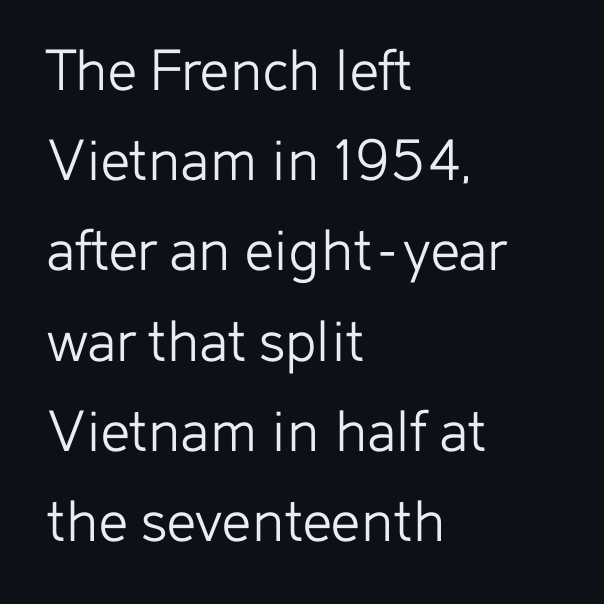
{"serif": "no", "italic": "no", "bold": "no", "weight": "light", "width": "normal", "stroke_contrast": "low", "x_height": "medium", "monospaced": "no", "underline": "no", "align": "left", "line_spacing": "normal", "line_spacing_ratio": 1.41, "letter_spacing": "normal", "letter_spacing_em": 0.0, "glyph_px": 64}
